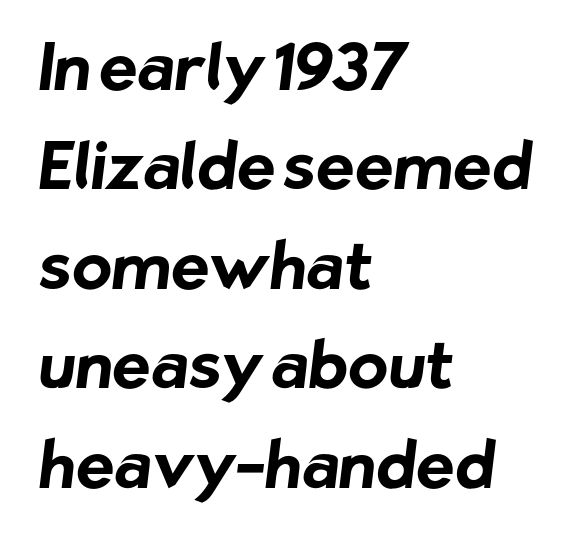
Q: Is the text bold? A: Yes.
Q: Is the typeface a serif or a sans-serif typeface? A: Sans-serif.
Q: Is the text underlined? A: No.
Q: How is the paragraph aligned? A: Left-aligned.
Q: Is the spacing between letters normal or unusually wide? A: Normal.
Q: Is the spacing between lines tight, normal or loose? A: Normal.
Q: Width (condensed, normal, or wide)? A: Normal.
Q: Stroke contrast? A: Low.
Q: x-height? A: Medium.
Q: Monospaced? A: No.
